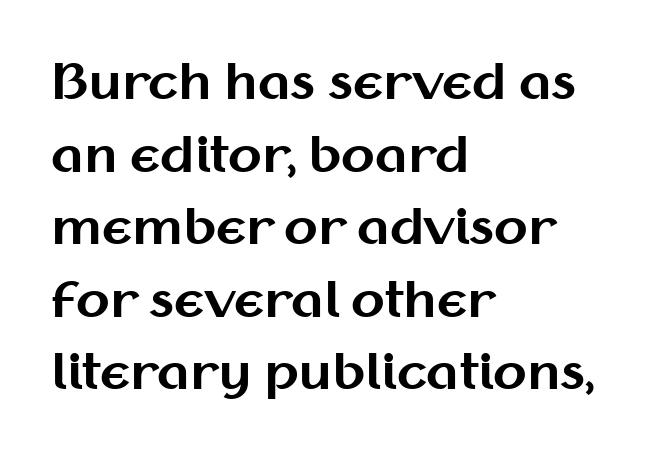
{"serif": "no", "italic": "no", "bold": "yes", "weight": "bold", "width": "normal", "stroke_contrast": "medium", "x_height": "medium", "monospaced": "no", "underline": "no", "align": "left", "line_spacing": "normal", "line_spacing_ratio": 1.48, "letter_spacing": "normal", "letter_spacing_em": 0.0, "glyph_px": 49}
